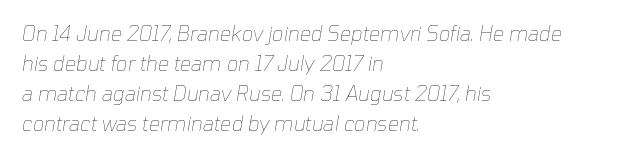
Q: Is the text bold? A: No.
Q: Is the text italic (slanted)? A: Yes, it leans right by about 10 degrees.
Q: Is the text underlined? A: No.
Q: How is the paragraph aligned? A: Left-aligned.
Q: Is the spacing between letters normal or unusually wide? A: Normal.
Q: Is the spacing between lines tight, normal or loose? A: Normal.
